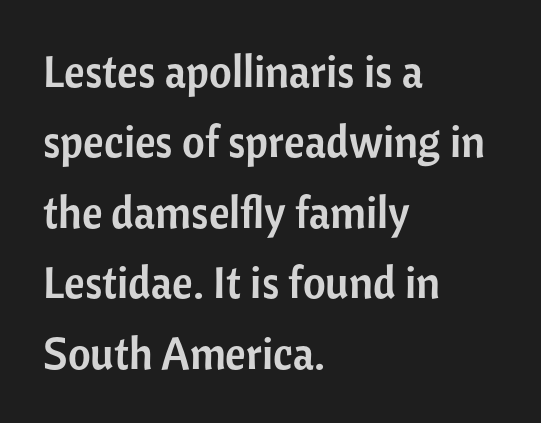
Horizontal bands of white between lines are of average thickness. No extra tracking has been applied to these lines. The text was rendered using a sans face with plain stroke endings. The text block is weighted toward the left margin, trailing off unevenly rightward. Varying glyph widths throughout — classic text-font behaviour. Quick note: not italic, upright.
